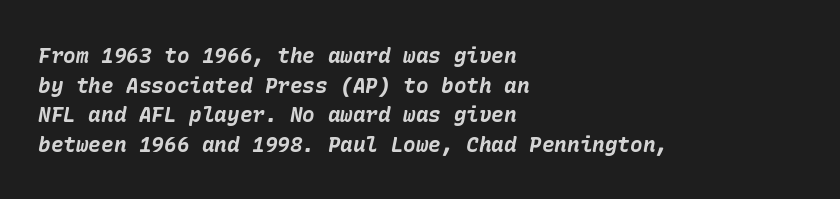
The typesetting leans heavy: a genuine bold. This is oblique type, the kind used for emphasis or titles. Inter-character spacing is left at the font's built-in metrics. Visually the block forms a straight wall on the left and a jagged coastline on the right. The foot of each line stays bare and open. Evenly set lines give the paragraph a standard silhouette.
